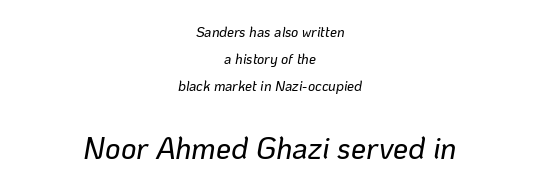
{"italic": "yes", "lean": "right", "slant_degrees": 10, "width": "normal", "stroke_contrast": "low", "x_height": "medium", "monospaced": "no", "underline": "no", "align": "center", "line_spacing": "loose", "line_spacing_ratio": 1.92, "letter_spacing": "normal", "letter_spacing_em": 0.0, "larger_block": "second", "size_ratio": 2.14, "glyph_px": 30}
